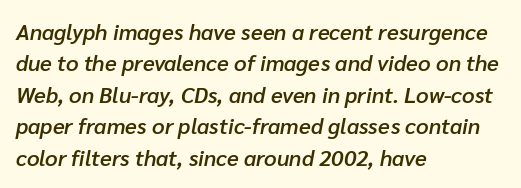
The image shows 22 px text type, italic (leaning right); set left-aligned, normal line spacing (1.43x), normal letter spacing, not underlined.
